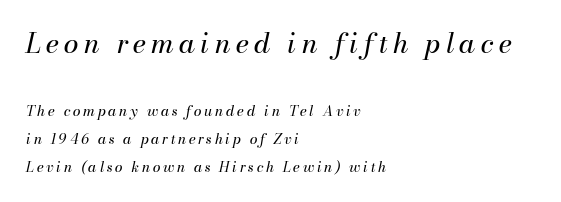
Large over small — that's the arrangement of the two blocks here. The lines in this sample share a left origin and differ only in where they stop. Whoever set this chose breathing room over compactness in the vertical rhythm. An italicized treatment has been applied to the whole sample. Quick note: underline off. No letter is thick-stroked: the sample isn't bold.
